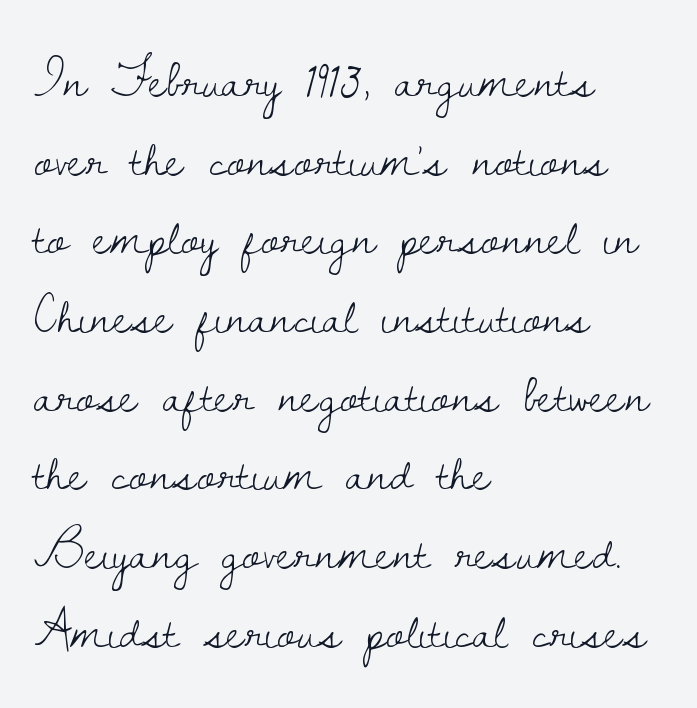
{"serif": "yes", "bold": "no", "weight": "light", "width": "normal", "stroke_contrast": "low", "x_height": "small", "monospaced": "no", "underline": "no", "align": "left", "line_spacing": "normal", "line_spacing_ratio": 1.43, "letter_spacing": "normal", "letter_spacing_em": 0.0, "glyph_px": 55}
